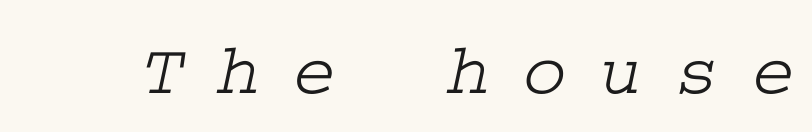
{"serif": "yes", "width": "wide", "stroke_contrast": "low", "x_height": "medium", "underline": "no", "letter_spacing": "wide", "letter_spacing_em": 0.44, "glyph_px": 74}
